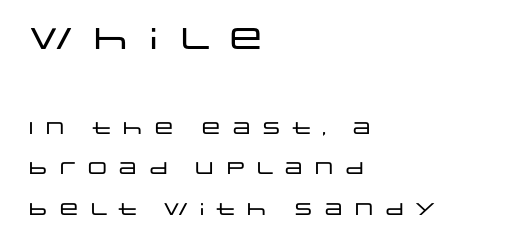
Q: Is the text italic (slanted)? A: No, it is upright.
Q: Is the typeface a serif or a sans-serif typeface? A: Sans-serif.
Q: Is the text underlined? A: No.
Q: How is the paragraph aligned? A: Left-aligned.
Q: Is the spacing between letters normal or unusually wide? A: Unusually wide.
Q: Is the spacing between lines tight, normal or loose? A: Loose.
Q: Which block of text is set in a larger size, the first (top) or the second (bottom)? A: The first (top) one.
Q: Width (condensed, normal, or wide)? A: Wide.
Q: Stroke contrast? A: Low.
Q: x-height? A: Large.
Q: Monospaced? A: No.
